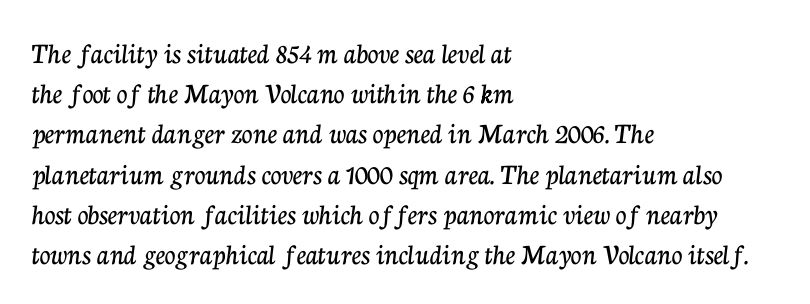
The compositor pushed each line to the left boundary. A typesetter would call this leading conventional body-copy spacing. A bare baseline throughout the passage. A typesetter would call this proportional, since set widths differ per character.
